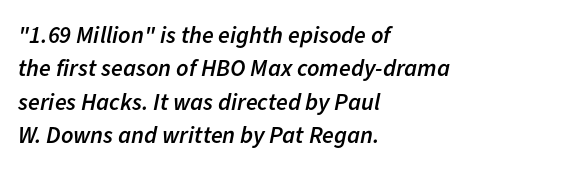
The leading is moderate, giving the passage an even texture. Underlining? Definitely not there. The ragged edge is on the right, which tells us the setting is flush left. These lines keep a tight, regular rhythm from letter to letter. Compared with an ordinary text face, these strokes are moderately heavier — a semibold. Looking at the ascenders, they clearly lean.
